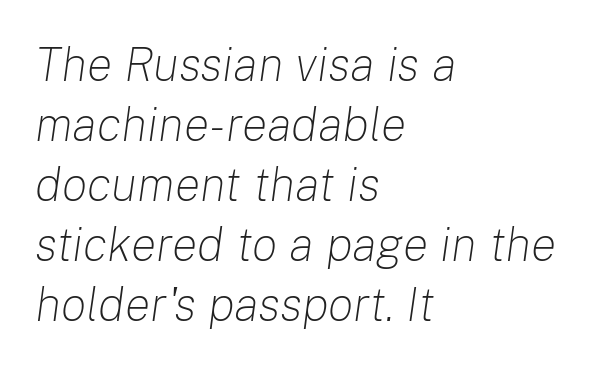
{"italic": "yes", "lean": "right", "slant_degrees": 8, "bold": "no", "weight": "light", "width": "normal", "stroke_contrast": "low", "x_height": "medium", "monospaced": "no", "underline": "no", "align": "left", "line_spacing": "normal", "line_spacing_ratio": 1.25, "letter_spacing": "normal", "letter_spacing_em": 0.0, "glyph_px": 48}
